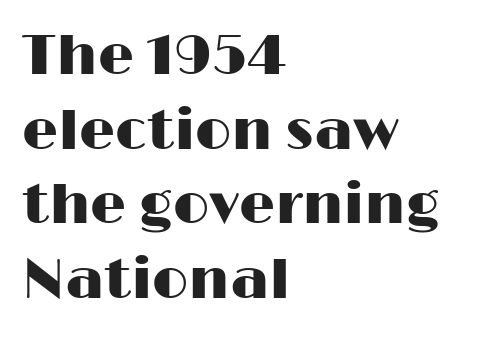
The image shows 57 px wide sans-serif type, upright; set left-aligned, normal line spacing (1.31x), normal letter spacing, not underlined; high stroke contrast and a medium x-height.
